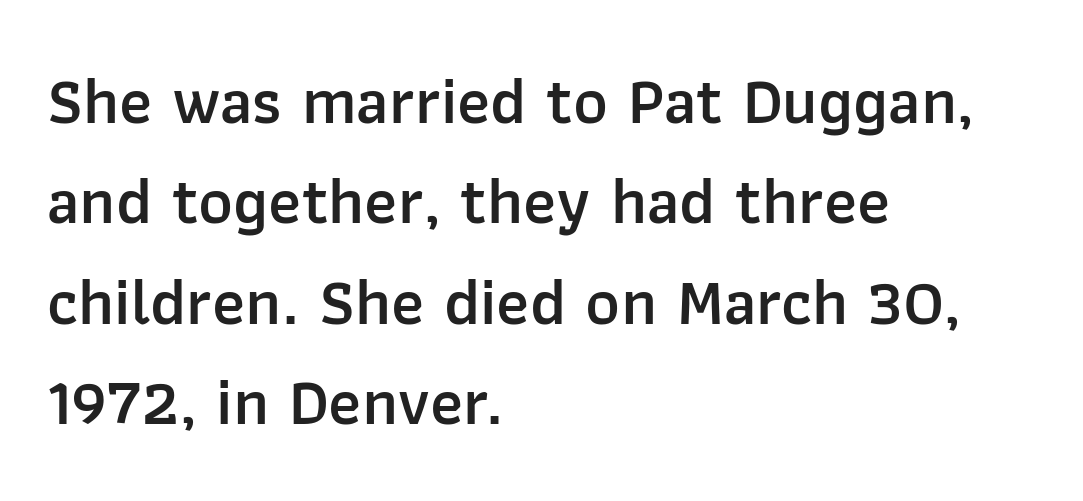
The image shows 66 px semibold sans-serif type, upright; set left-aligned, normal line spacing (1.52x), normal letter spacing, not underlined; low stroke contrast and a medium x-height.
